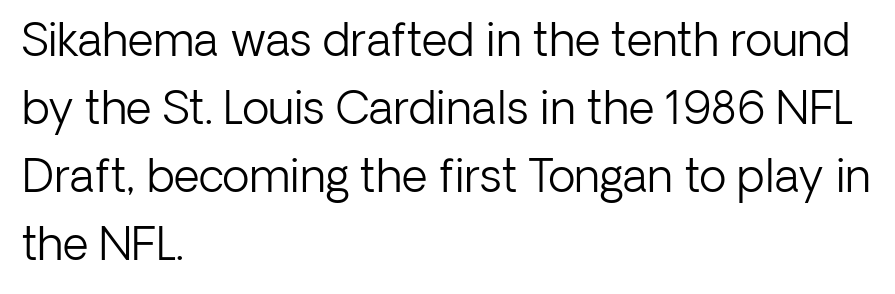
{"serif": "no", "italic": "no", "bold": "no", "weight": "light", "width": "normal", "stroke_contrast": "low", "x_height": "medium", "monospaced": "no", "underline": "no", "align": "left", "line_spacing": "normal", "line_spacing_ratio": 1.51, "letter_spacing": "normal", "letter_spacing_em": 0.0, "glyph_px": 45}
